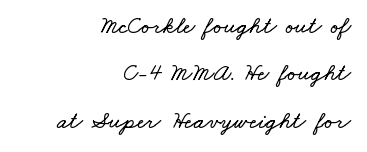
{"underline": "no", "align": "right", "line_spacing": "loose", "line_spacing_ratio": 1.97, "letter_spacing": "normal", "letter_spacing_em": 0.0, "glyph_px": 24}
